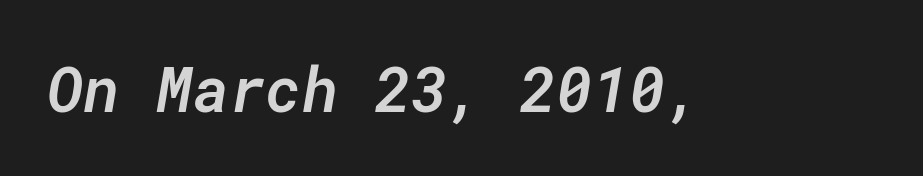
The image shows 62 px semibold type, italic (leaning right), monospaced; set normal letter spacing, not underlined; low stroke contrast and a medium x-height.
